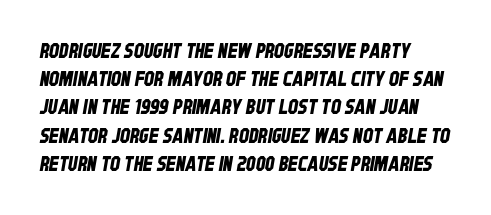
{"underline": "no", "align": "left", "line_spacing": "normal", "line_spacing_ratio": 1.41, "letter_spacing": "normal", "letter_spacing_em": 0.0, "glyph_px": 20}
